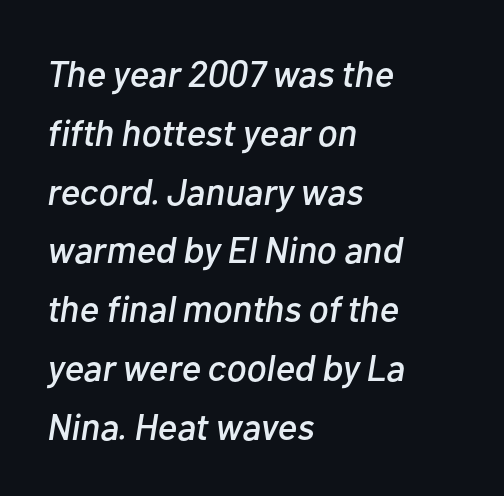
The image shows 37 px text type, italic (leaning right); set left-aligned, normal line spacing (1.59x), normal letter spacing, not underlined; low stroke contrast and a medium x-height.
